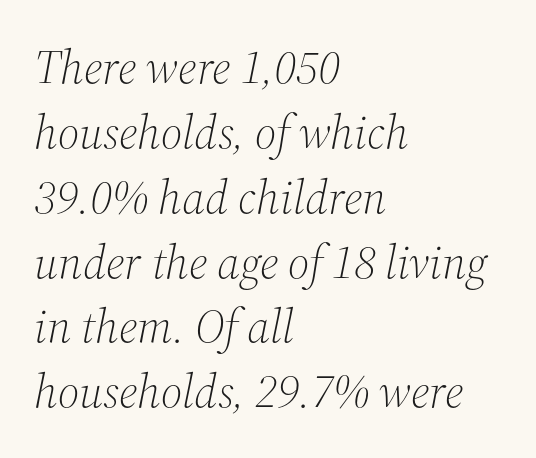
Q: Is the text bold? A: No.
Q: Is the text italic (slanted)? A: Yes, it leans right by about 12 degrees.
Q: Is the typeface a serif or a sans-serif typeface? A: Serif.
Q: Is the text underlined? A: No.
Q: How is the paragraph aligned? A: Left-aligned.
Q: Is the spacing between letters normal or unusually wide? A: Normal.
Q: Is the spacing between lines tight, normal or loose? A: Normal.
Q: Width (condensed, normal, or wide)? A: Normal.
Q: Stroke contrast? A: Medium.
Q: x-height? A: Medium.
Q: Monospaced? A: No.
